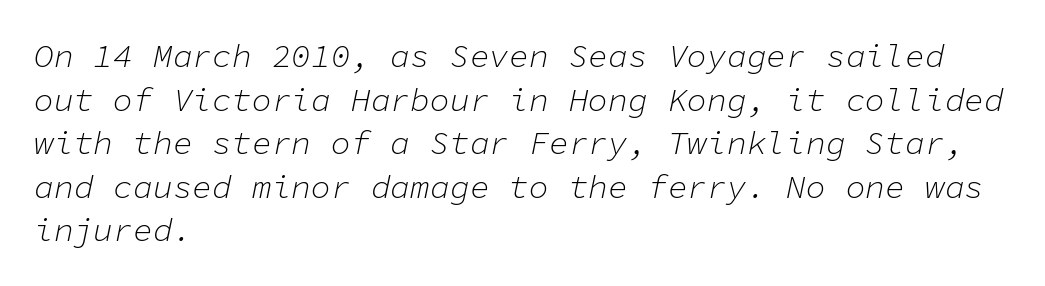
The image shows 33 px light type, italic (leaning right), monospaced; set left-aligned, normal line spacing (1.32x), normal letter spacing, not underlined; low stroke contrast and a medium x-height.
